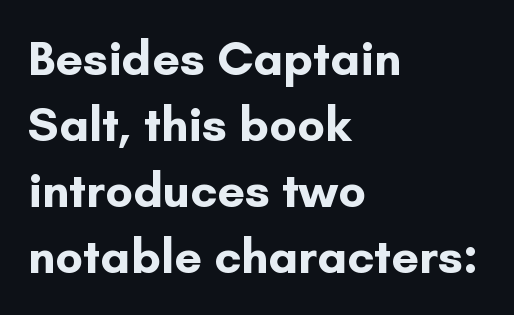
Q: Is the text bold? A: Yes.
Q: Is the text italic (slanted)? A: No, it is upright.
Q: Is the typeface a serif or a sans-serif typeface? A: Sans-serif.
Q: Is the text underlined? A: No.
Q: How is the paragraph aligned? A: Left-aligned.
Q: Is the spacing between letters normal or unusually wide? A: Normal.
Q: Is the spacing between lines tight, normal or loose? A: Normal.
Q: Width (condensed, normal, or wide)? A: Normal.
Q: Stroke contrast? A: Low.
Q: x-height? A: Small.
Q: Monospaced? A: No.
